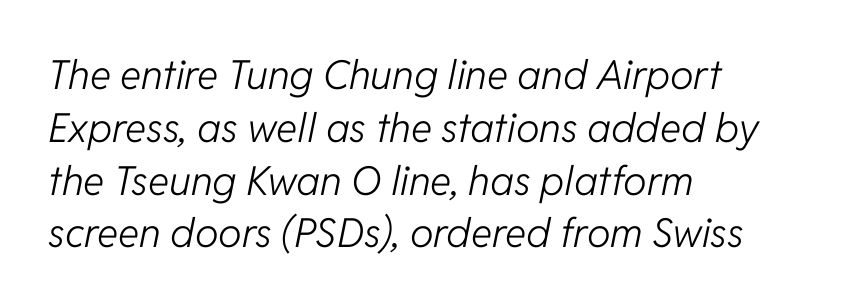
{"italic": "yes", "lean": "right", "slant_degrees": 11, "bold": "no", "weight": "light", "width": "normal", "stroke_contrast": "low", "x_height": "medium", "monospaced": "no", "underline": "no", "align": "left", "line_spacing": "normal", "line_spacing_ratio": 1.32, "letter_spacing": "normal", "letter_spacing_em": 0.0, "glyph_px": 40}
